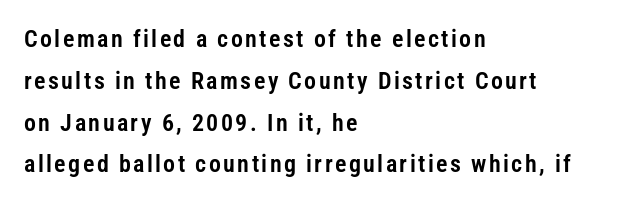
{"italic": "no", "underline": "no", "align": "left", "line_spacing_ratio": 1.74, "glyph_px": 24}
